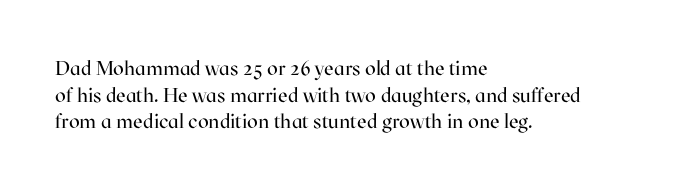
Does the copy run flush right? No — it runs flush left. The block of text has a typical density, with ordinary space between rows. This sample uses plain, unmodified letter spacing. The zone under the glyphs is completely vacant. A roman cut, with each character standing at attention. Stem width sits at or under what a default text font uses.
